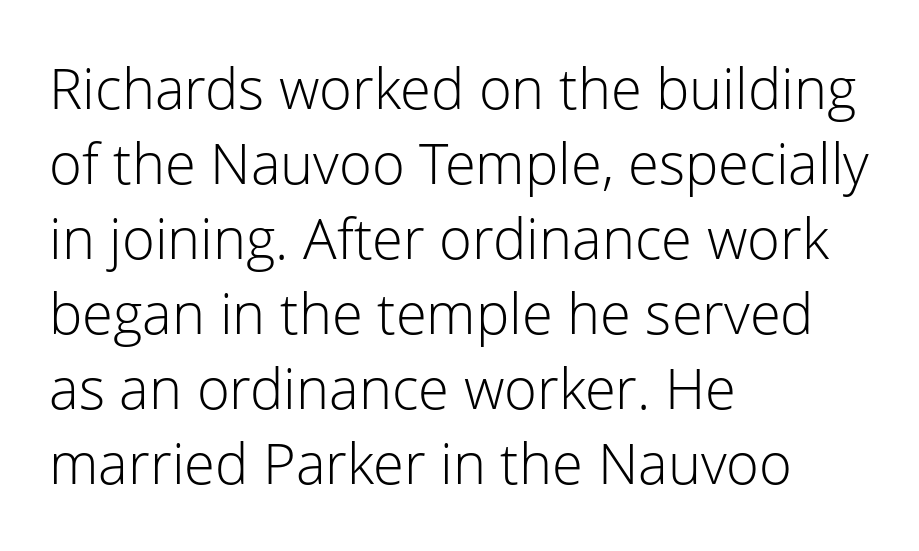
Serifs: no, the terminals of the letterforms are clean. The lines are quadded left. Clear beneath every line of the passage. Heft: none added — not bold. The font's upright variant was chosen for this text.
